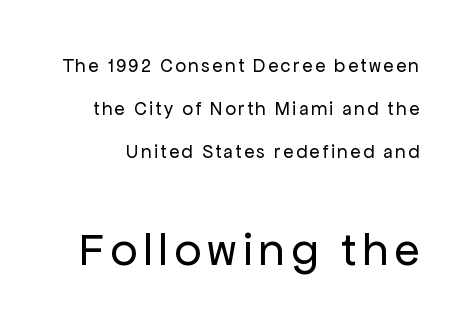
Q: Is the text bold? A: No.
Q: Is the text italic (slanted)? A: No, it is upright.
Q: Is the typeface a serif or a sans-serif typeface? A: Sans-serif.
Q: Is the text underlined? A: No.
Q: Is the spacing between lines tight, normal or loose? A: Loose.
Q: Which block of text is set in a larger size, the first (top) or the second (bottom)? A: The second (bottom) one.
Q: Width (condensed, normal, or wide)? A: Normal.
Q: Stroke contrast? A: Low.
Q: x-height? A: Medium.
Q: Monospaced? A: No.
